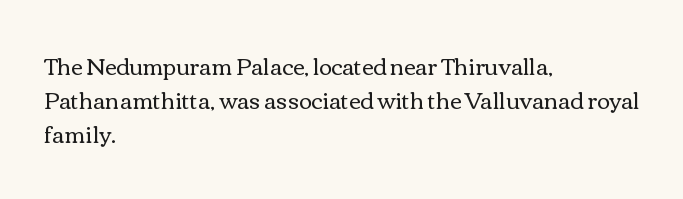
The image shows 22 px text type, upright; set left-aligned, normal line spacing (1.55x), normal letter spacing, not underlined.
